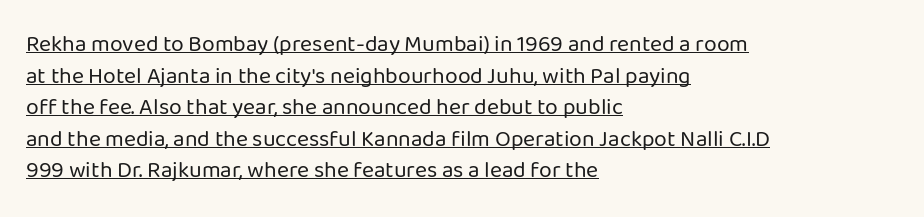
{"italic": "no", "bold": "no", "underline": "yes", "align": "left", "line_spacing": "normal", "line_spacing_ratio": 1.37, "letter_spacing": "normal", "letter_spacing_em": 0.0, "glyph_px": 23}
